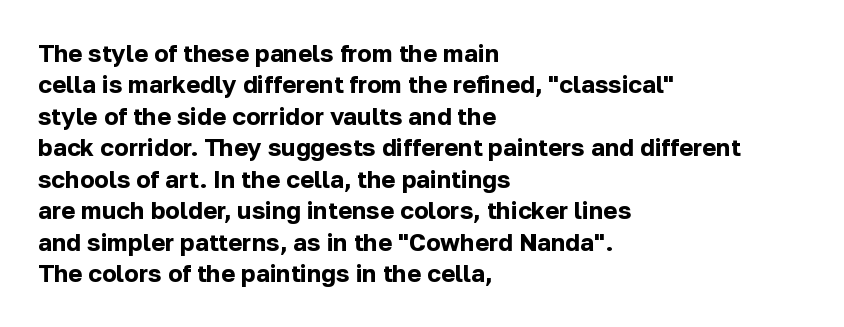
The image shows 24 px bold type, upright; set left-aligned, normal line spacing (1.31x), normal letter spacing, not underlined.
